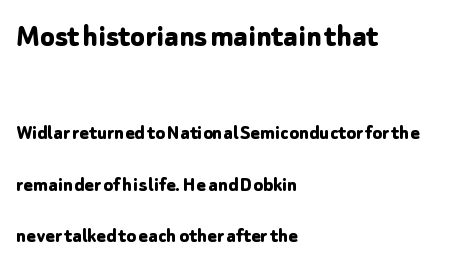
{"serif": "no", "italic": "no", "bold": "yes", "weight": "bold", "width": "normal", "stroke_contrast": "low", "x_height": "medium", "monospaced": "no", "underline": "no", "align": "left", "line_spacing": "loose", "line_spacing_ratio": 2.33, "letter_spacing": "normal", "letter_spacing_em": 0.0, "larger_block": "first", "size_ratio": 1.5, "glyph_px": 33}
